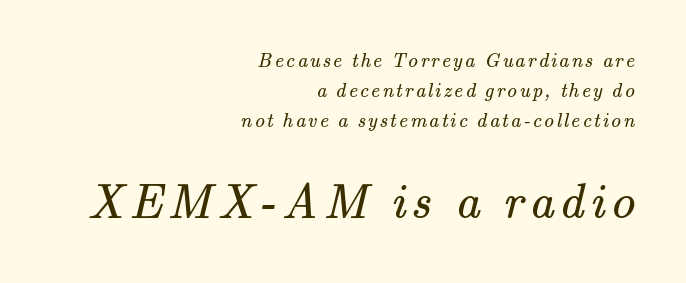
Q: Is the text bold? A: No.
Q: Is the typeface a serif or a sans-serif typeface? A: Serif.
Q: Is the text underlined? A: No.
Q: How is the paragraph aligned? A: Right-aligned.
Q: Is the spacing between lines tight, normal or loose? A: Normal.
Q: Which block of text is set in a larger size, the first (top) or the second (bottom)? A: The second (bottom) one.
Q: Width (condensed, normal, or wide)? A: Normal.
Q: Stroke contrast? A: Medium.
Q: x-height? A: Small.
Q: Monospaced? A: No.
